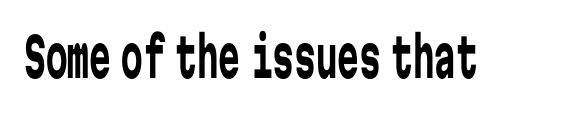
The image shows 54 px regular-weight, condensed sans-serif type, upright, monospaced; set normal letter spacing, not underlined; low stroke contrast and a medium x-height.
